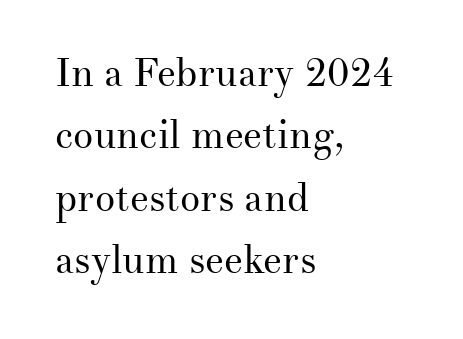
The image shows 40 px regular-weight serif type, upright; set left-aligned, normal line spacing (1.56x), normal letter spacing, not underlined; medium stroke contrast and a small x-height.
